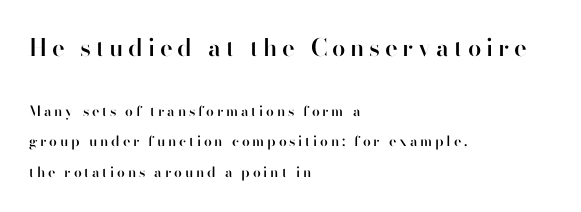
Letters rest on an invisible, unmarked baseline. Block one is the big one; block two sits smaller underneath. This block would shrink considerably if given ordinary leading; it's expanded now. Rendered with straight, roman letterforms.
